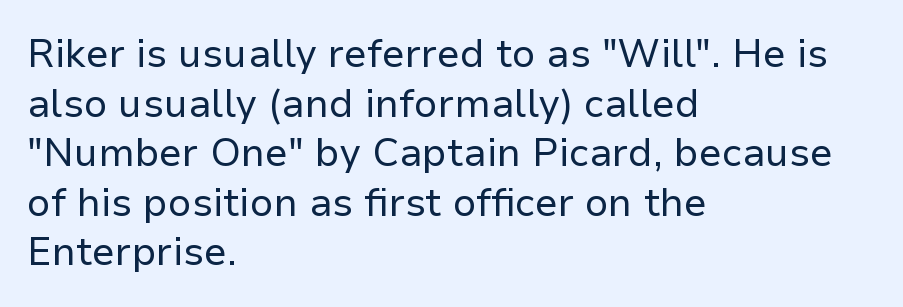
Q: Is the text bold? A: No.
Q: Is the text italic (slanted)? A: No, it is upright.
Q: Is the typeface a serif or a sans-serif typeface? A: Sans-serif.
Q: Is the text underlined? A: No.
Q: How is the paragraph aligned? A: Left-aligned.
Q: Is the spacing between letters normal or unusually wide? A: Normal.
Q: Is the spacing between lines tight, normal or loose? A: Normal.
Q: Width (condensed, normal, or wide)? A: Normal.
Q: Stroke contrast? A: Low.
Q: x-height? A: Medium.
Q: Monospaced? A: No.
